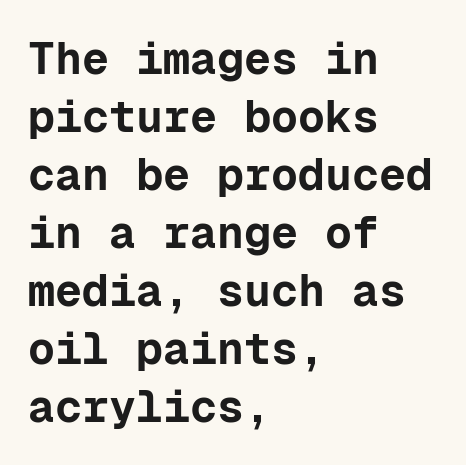
The image shows 45 px bold sans-serif type, upright, monospaced; set left-aligned, normal line spacing (1.29x), normal letter spacing, not underlined; low stroke contrast and a medium x-height.
